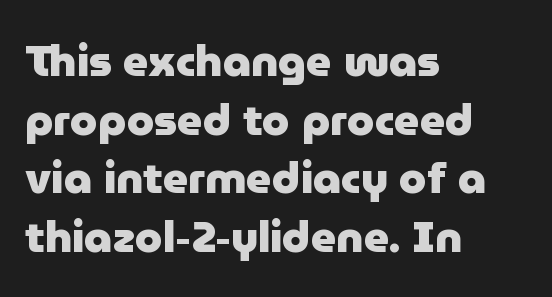
Q: Is the text bold? A: Yes.
Q: Is the text italic (slanted)? A: No, it is upright.
Q: Is the typeface a serif or a sans-serif typeface? A: Sans-serif.
Q: Is the text underlined? A: No.
Q: How is the paragraph aligned? A: Left-aligned.
Q: Is the spacing between letters normal or unusually wide? A: Normal.
Q: Is the spacing between lines tight, normal or loose? A: Normal.
Q: Width (condensed, normal, or wide)? A: Normal.
Q: Stroke contrast? A: Low.
Q: x-height? A: Medium.
Q: Monospaced? A: No.
